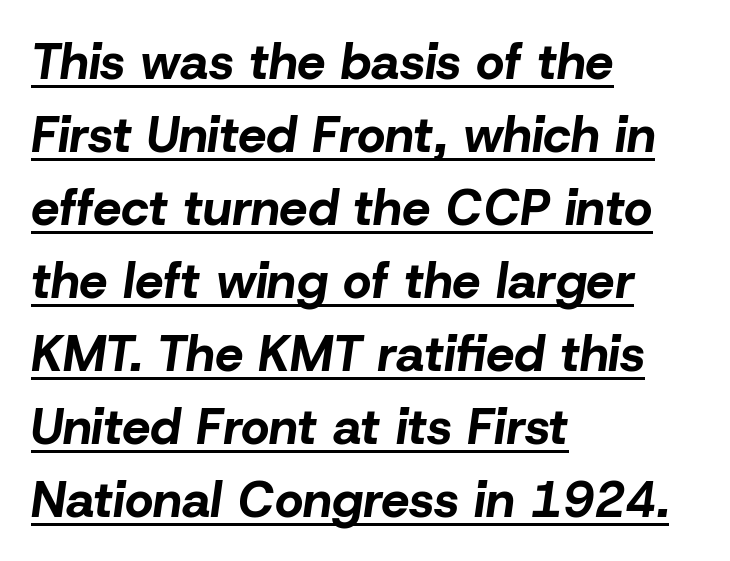
{"italic": "yes", "lean": "right", "slant_degrees": 8, "bold": "yes", "weight": "bold", "width": "normal", "stroke_contrast": "low", "x_height": "medium", "monospaced": "no", "underline": "yes", "align": "left", "line_spacing": "normal", "line_spacing_ratio": 1.46, "letter_spacing": "normal", "letter_spacing_em": 0.0, "glyph_px": 50}
